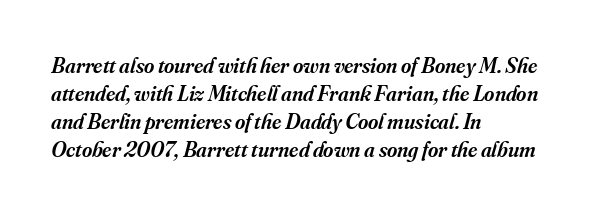
Notice how the stems are inclined rather than vertical — that's the hallmark of italics. Compared with a centered layout, this one pins lines to the left instead. Just letters on the line, the space beneath them empty. Stroke thickness is moderately raised; the sample reads as semibold.
